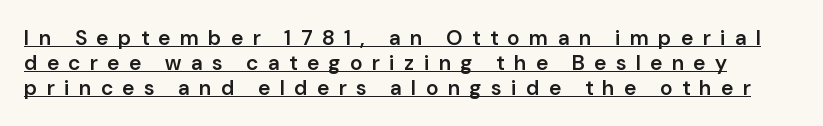
{"italic": "no", "bold": "semi", "underline": "yes", "line_spacing_ratio": 1.19, "letter_spacing": "wide", "letter_spacing_em": 0.47, "glyph_px": 21}
